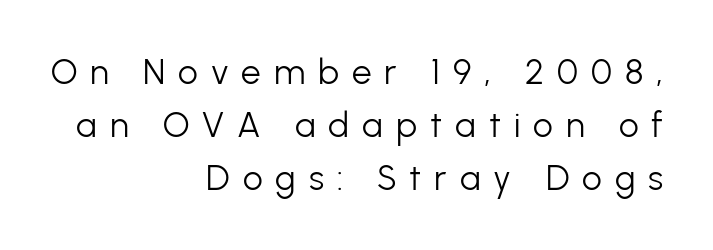
{"serif": "no", "italic": "no", "bold": "no", "weight": "light", "width": "normal", "stroke_contrast": "low", "x_height": "medium", "monospaced": "no", "underline": "no", "align": "right", "line_spacing": "normal", "line_spacing_ratio": 1.52, "letter_spacing": "wide", "letter_spacing_em": 0.37, "glyph_px": 35}
